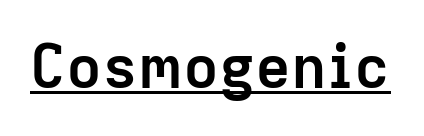
Short note: letters normally spaced. The passage shown is typed in a proportional face where columns would drift. Stroke thickness is high; the sample reads as a true bold. The face used here appears with an underline applied. Upright lettering throughout.
